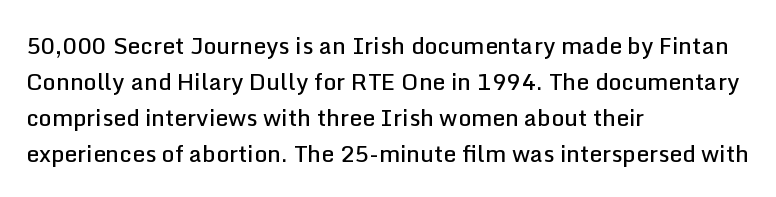
Visually the block forms a straight wall on the left and a jagged coastline on the right. Bold? Not quite — semibold, heavier than regular but stopping short. Horizontal bands of white between lines are of average thickness. Inter-character spacing is left at the font's built-in metrics.
